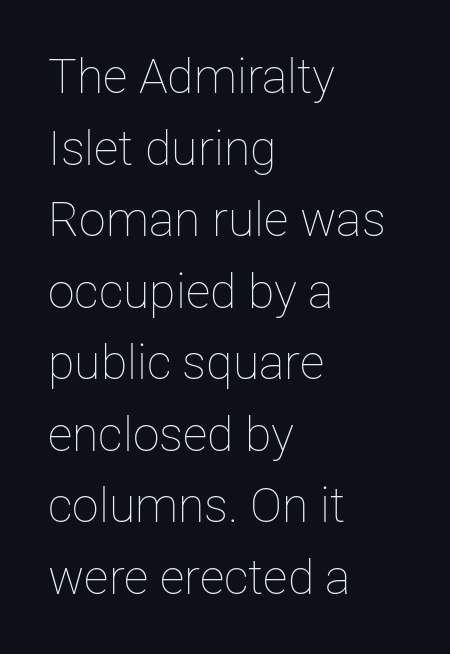
Q: Is the text bold? A: No.
Q: Is the text italic (slanted)? A: No, it is upright.
Q: Is the text underlined? A: No.
Q: How is the paragraph aligned? A: Left-aligned.
Q: Is the spacing between letters normal or unusually wide? A: Normal.
Q: Is the spacing between lines tight, normal or loose? A: Normal.
Q: Width (condensed, normal, or wide)? A: Normal.
Q: Stroke contrast? A: Low.
Q: x-height? A: Medium.
Q: Monospaced? A: No.
